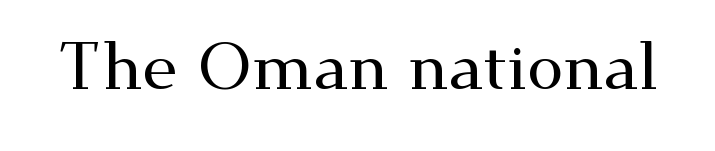
Q: Is the text italic (slanted)? A: No, it is upright.
Q: Is the typeface a serif or a sans-serif typeface? A: Serif.
Q: Is the text underlined? A: No.
Q: Is the spacing between letters normal or unusually wide? A: Normal.
Q: Width (condensed, normal, or wide)? A: Wide.
Q: Stroke contrast? A: Medium.
Q: x-height? A: Small.
Q: Monospaced? A: No.
